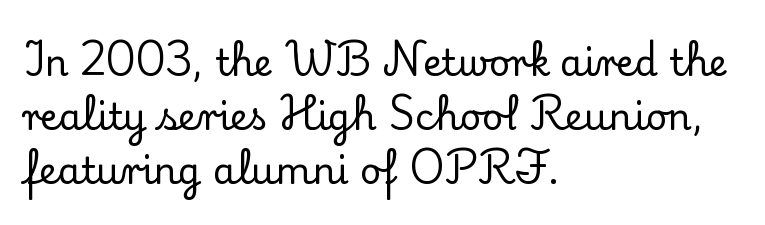
The image shows 37 px serif type, upright; set left-aligned, normal line spacing (1.46x), normal letter spacing, not underlined; low stroke contrast and a small x-height.
